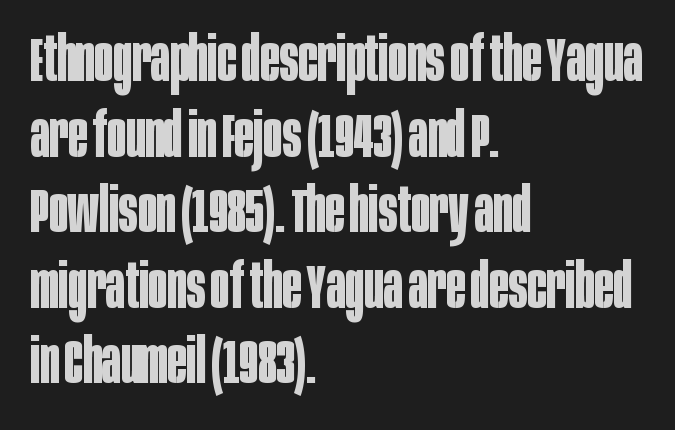
This sample has the flowing, uneven cadence of proportional lettering. Layout note: lines flush left. The font's upright variant was chosen for this text. Thick stems and heavy bowls — unmistakably bold.
